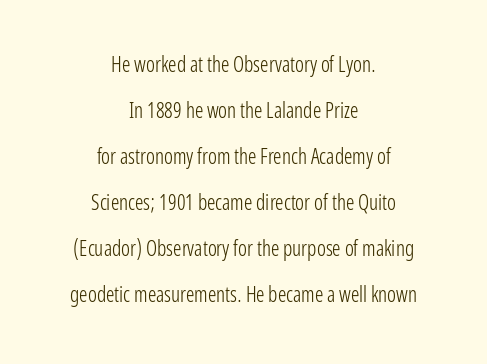
Stems and bowls with no extra thickness — not bold. Short note: letters normally spaced. Caption: multi-line text, centered on the measure. The block of text is sparse from top to bottom, with ample space between rows. The type sits square on the baseline with zero lean.
